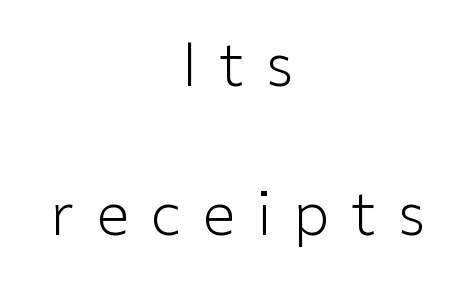
You can tell it's not italic because the verticals are truly vertical. The strokes carry an ordinary text weight at most. Leading: increased. The tracking jumps out immediately: characters are airy and widely separated. Underlining? Definitely not there. The face used here is a sans, in the tradition of grotesques and geometrics.
